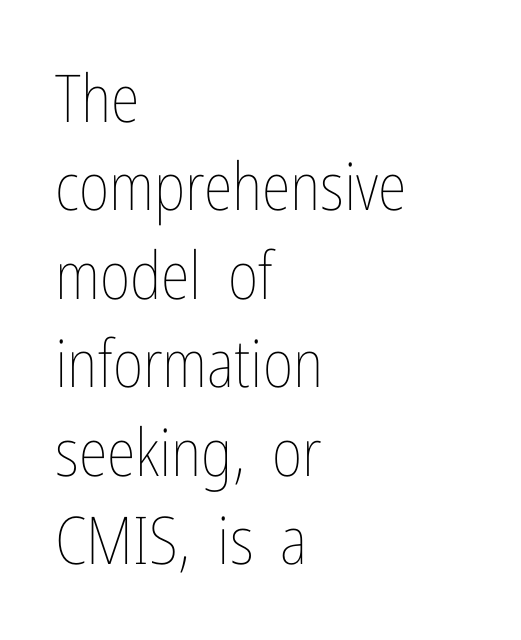
Here the designer chose a conventional face with non-uniform glyph widths. The typeface has the unassuming heft of standard copy or less. Letters rest on an invisible, unmarked baseline. The lines sit at an ordinary, default distance from one another.
